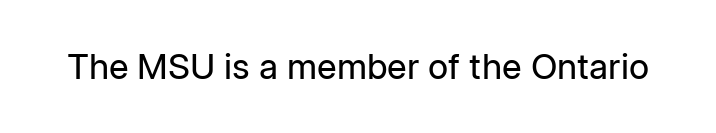
{"serif": "no", "italic": "no", "bold": "no", "weight": "regular", "width": "normal", "stroke_contrast": "low", "x_height": "medium", "monospaced": "no", "underline": "no", "letter_spacing": "normal", "letter_spacing_em": 0.0, "glyph_px": 35}
